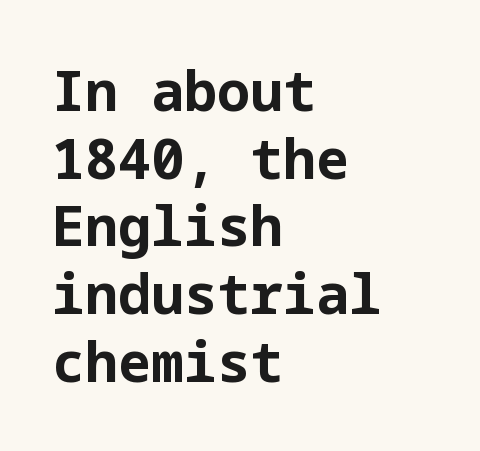
{"serif": "no", "italic": "no", "bold": "yes", "weight": "bold", "width": "normal", "stroke_contrast": "low", "x_height": "medium", "underline": "no", "align": "left", "line_spacing_ratio": 1.23, "letter_spacing": "normal", "letter_spacing_em": 0.0, "glyph_px": 55}
